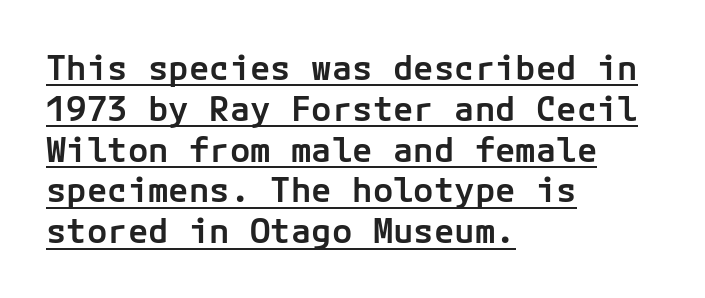
The image shows 34 px semibold sans-serif type, upright; set left-aligned, line spacing 1.2x, normal letter spacing, underlined; low stroke contrast and a medium x-height.
